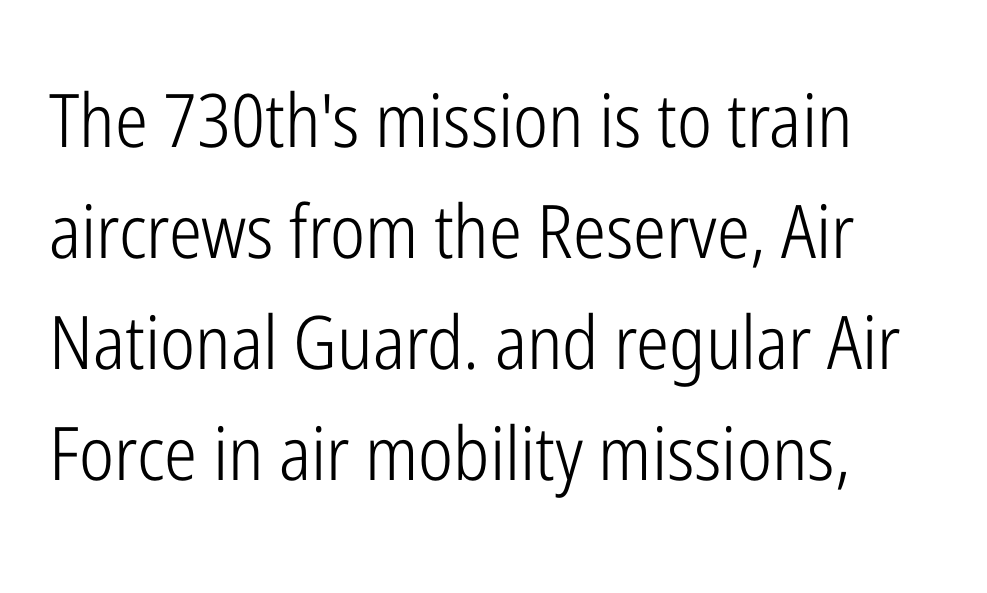
Here the glyphs are tracked normally, forming tight word shapes. Does the leading feel generous? No, just average. The font is comparable to plain body text, perhaps lighter. Nothing sits at the stroke ends, so this counts as sans-serif. The letters advance in unequal steps, a hallmark of proportional type.
